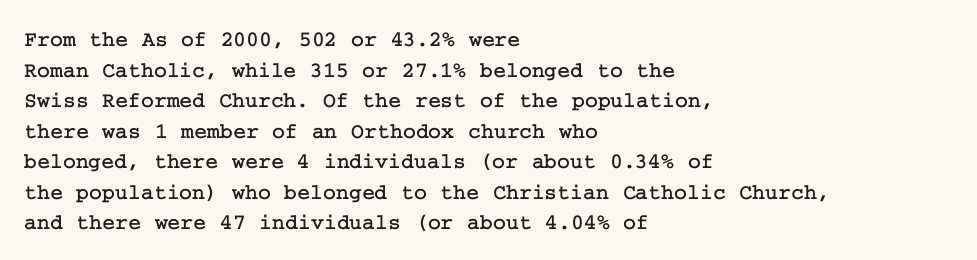
If you drew a line through each stem, it would be perfectly vertical. Honestly, the letter spacing is just normal — you wouldn't notice it. The words here are not underlined. Notice how the passage keeps a crisp vertical edge on the left only. Interline gaps are of average width in this sample.
